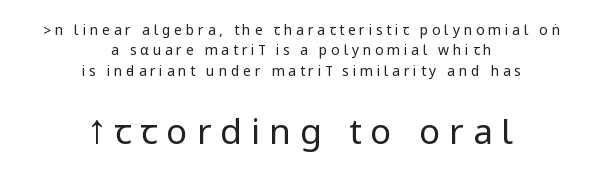
The image shows 35 px regular-weight, condensed sans-serif type, upright; set centered, normal line spacing (1.45x), unusually wide letter spacing (+0.26 em), not underlined; the second (bottom) block is 2.5x larger; low stroke contrast.
